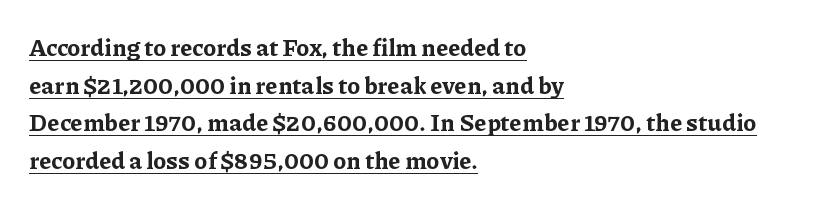
The image shows 24 px bold type, upright; set left-aligned, normal line spacing (1.57x), normal letter spacing, underlined.
